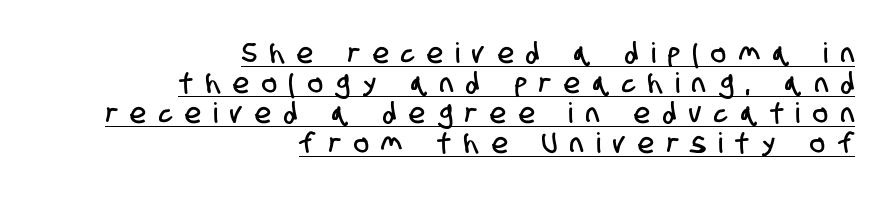
In terms of letterform style, serifs are entirely absent. The line-height multiplier appears low, near solid setting. Spacing verdict: proportional, widths tailored to each character. Line endings align vertically; line beginnings do not. What decoration does the sample have? An underline. The horizontal fit of the characters is loose and conspicuously gappy.
